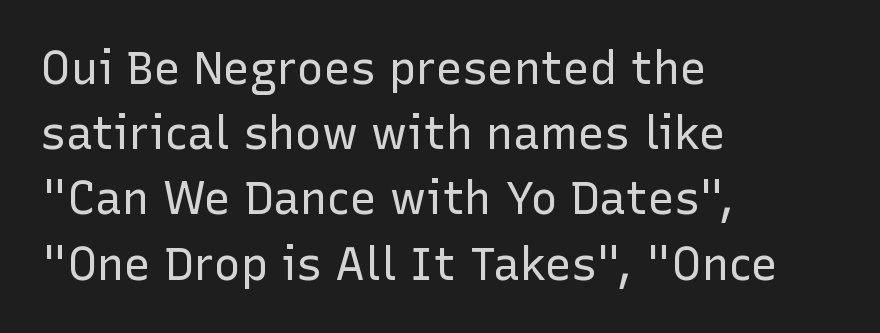
The image shows 45 px regular-weight sans-serif type, upright; set left-aligned, normal line spacing (1.45x), normal letter spacing, not underlined; low stroke contrast and a medium x-height.
